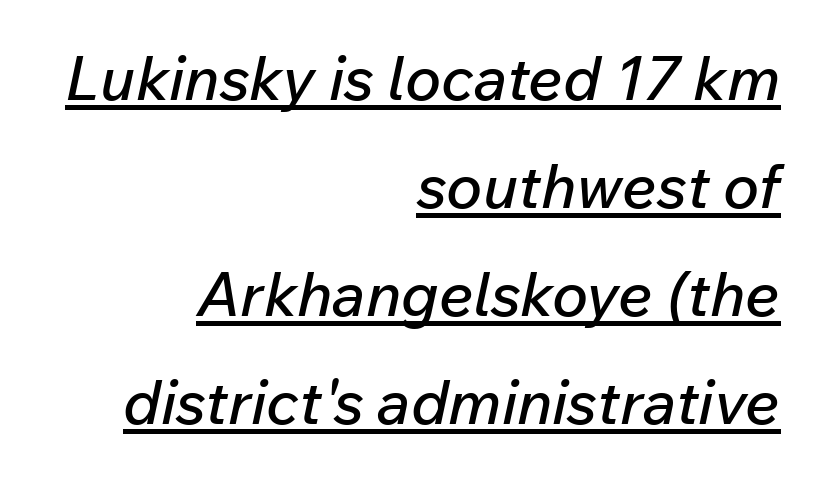
Each word holds together tightly as a unit, with standard inter-letter gaps. Think of a printed novel: that variable character pitch is what you see here. These lines stack with their right ends in a neat column. Has an underline been added? It has. Quick note: italic.
